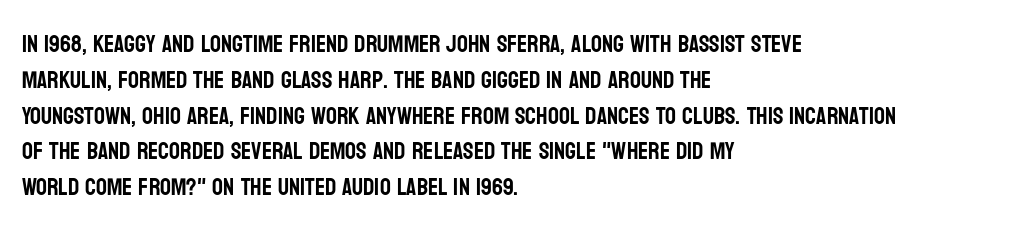
{"italic": "no", "underline": "no", "align": "left", "line_spacing": "normal", "line_spacing_ratio": 1.49, "letter_spacing": "normal", "letter_spacing_em": 0.0, "glyph_px": 24}
